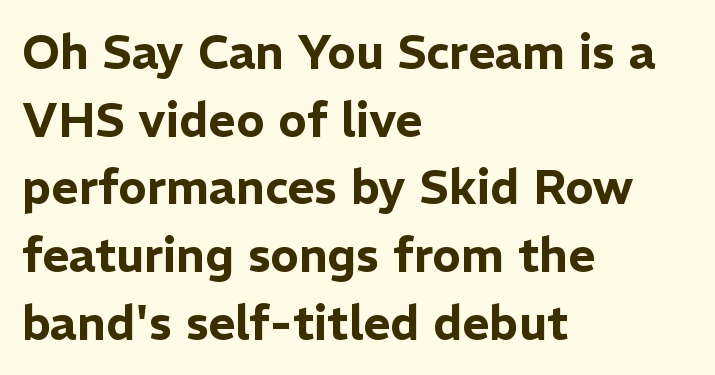
{"serif": "no", "italic": "no", "width": "normal", "stroke_contrast": "low", "x_height": "medium", "monospaced": "no", "underline": "no", "align": "left", "line_spacing": "normal", "line_spacing_ratio": 1.44, "letter_spacing": "normal", "letter_spacing_em": 0.0, "glyph_px": 47}
